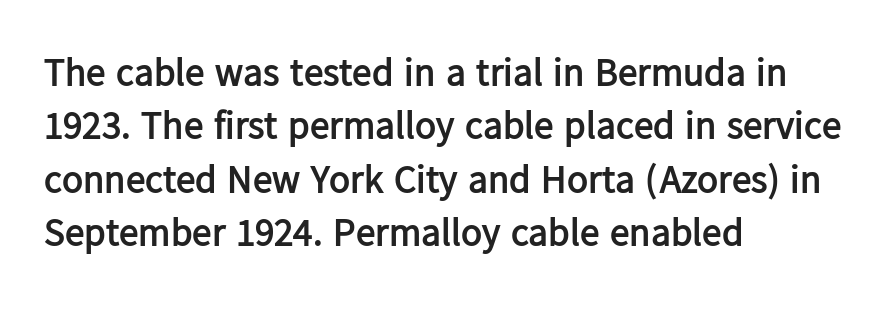
Q: Is the text bold? A: Yes.
Q: Is the text italic (slanted)? A: No, it is upright.
Q: Is the typeface a serif or a sans-serif typeface? A: Sans-serif.
Q: Is the text underlined? A: No.
Q: How is the paragraph aligned? A: Left-aligned.
Q: Is the spacing between letters normal or unusually wide? A: Normal.
Q: Is the spacing between lines tight, normal or loose? A: Normal.
Q: Width (condensed, normal, or wide)? A: Normal.
Q: Stroke contrast? A: Low.
Q: x-height? A: Medium.
Q: Monospaced? A: No.
